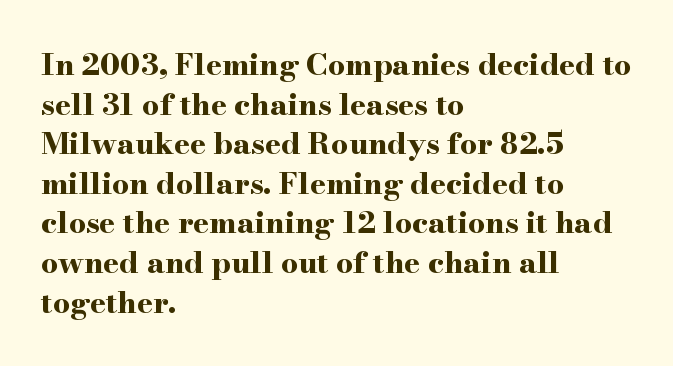
The image shows 30 px bold, wide serif type, upright; set left-aligned, normal line spacing (1.32x), normal letter spacing, not underlined; high stroke contrast and a small x-height.
